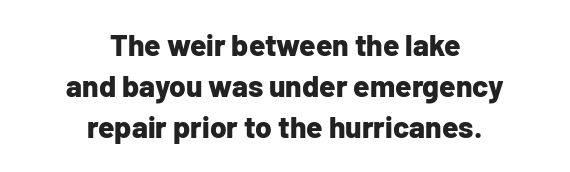
Q: Is the text bold? A: Yes.
Q: Is the text italic (slanted)? A: No, it is upright.
Q: Is the typeface a serif or a sans-serif typeface? A: Sans-serif.
Q: Is the text underlined? A: No.
Q: How is the paragraph aligned? A: Centered.
Q: Is the spacing between letters normal or unusually wide? A: Normal.
Q: Is the spacing between lines tight, normal or loose? A: Normal.
Q: Width (condensed, normal, or wide)? A: Normal.
Q: Stroke contrast? A: Low.
Q: x-height? A: Medium.
Q: Monospaced? A: No.
